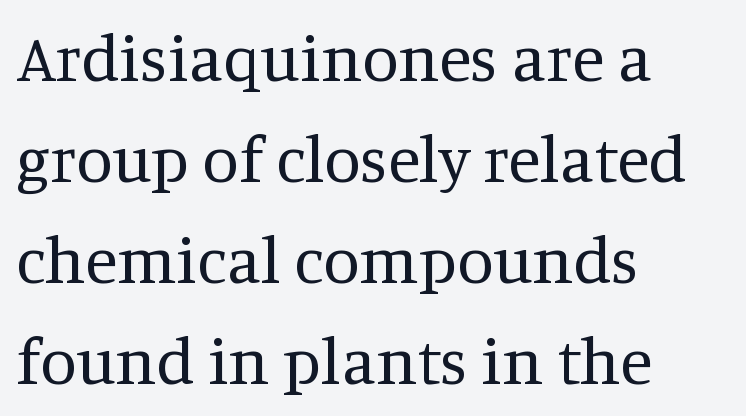
{"serif": "yes", "italic": "no", "bold": "no", "weight": "regular", "width": "normal", "stroke_contrast": "medium", "x_height": "large", "monospaced": "no", "underline": "no", "align": "left", "line_spacing": "normal", "line_spacing_ratio": 1.53, "letter_spacing": "normal", "letter_spacing_em": 0.0, "glyph_px": 66}
